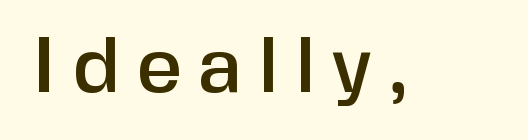
The image shows 79 px sans-serif type, upright; set unusually wide letter spacing (+0.21 em), not underlined; low stroke contrast and a medium x-height.
